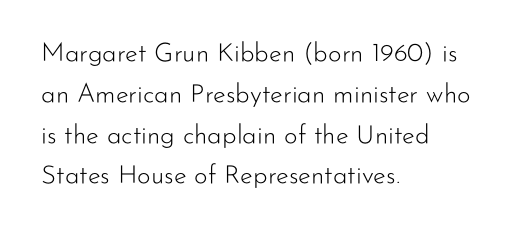
The gap between lines stays unmarked. No extra tracking has been applied to these lines. Does the leading feel generous? No, just average. Short and long lines alike share a common starting point at left.
